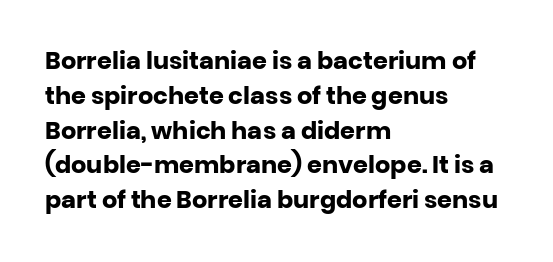
Q: Is the text bold? A: Yes.
Q: Is the text italic (slanted)? A: No, it is upright.
Q: Is the text underlined? A: No.
Q: How is the paragraph aligned? A: Left-aligned.
Q: Is the spacing between letters normal or unusually wide? A: Normal.
Q: Is the spacing between lines tight, normal or loose? A: Normal.
